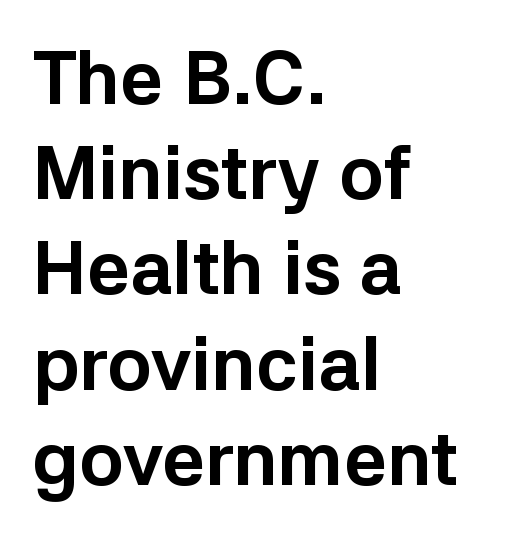
{"serif": "no", "italic": "no", "bold": "yes", "weight": "bold", "width": "normal", "stroke_contrast": "low", "x_height": "medium", "monospaced": "no", "underline": "no", "align": "left", "line_spacing": "normal", "line_spacing_ratio": 1.27, "letter_spacing": "normal", "letter_spacing_em": 0.0, "glyph_px": 75}
